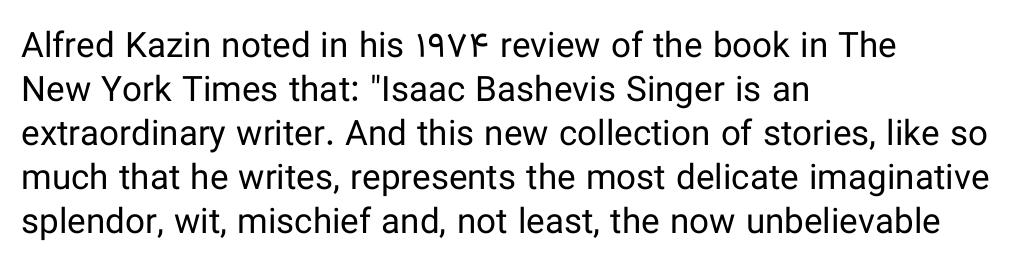
Q: Is the text bold? A: No.
Q: Is the text italic (slanted)? A: No, it is upright.
Q: Is the typeface a serif or a sans-serif typeface? A: Sans-serif.
Q: Is the text underlined? A: No.
Q: How is the paragraph aligned? A: Left-aligned.
Q: Is the spacing between letters normal or unusually wide? A: Normal.
Q: Is the spacing between lines tight, normal or loose? A: Normal.
Q: Width (condensed, normal, or wide)? A: Normal.
Q: Stroke contrast? A: Low.
Q: x-height? A: Medium.
Q: Monospaced? A: No.
